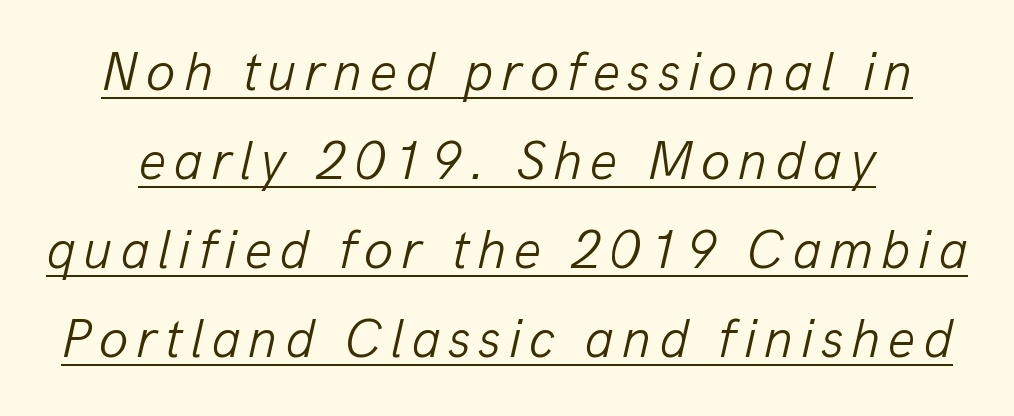
Q: Is the text bold? A: No.
Q: Is the text italic (slanted)? A: Yes, it leans right by about 13 degrees.
Q: Is the text underlined? A: Yes.
Q: Is the spacing between lines tight, normal or loose? A: Normal.
Q: Width (condensed, normal, or wide)? A: Normal.
Q: Stroke contrast? A: Low.
Q: x-height? A: Medium.
Q: Monospaced? A: No.
